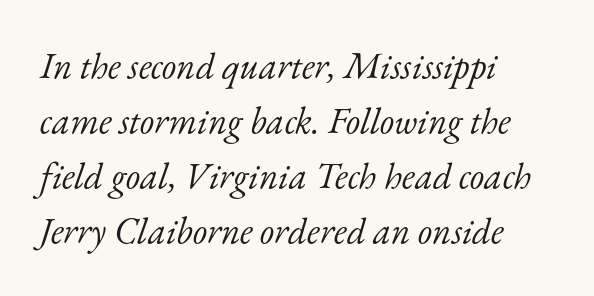
Slanted lettering throughout. Students, observe: this is what conventionally led text looks like. Observe the serifs anchoring each vertical stroke in this sample. Here the designer chose a conventional face with non-uniform glyph widths.
